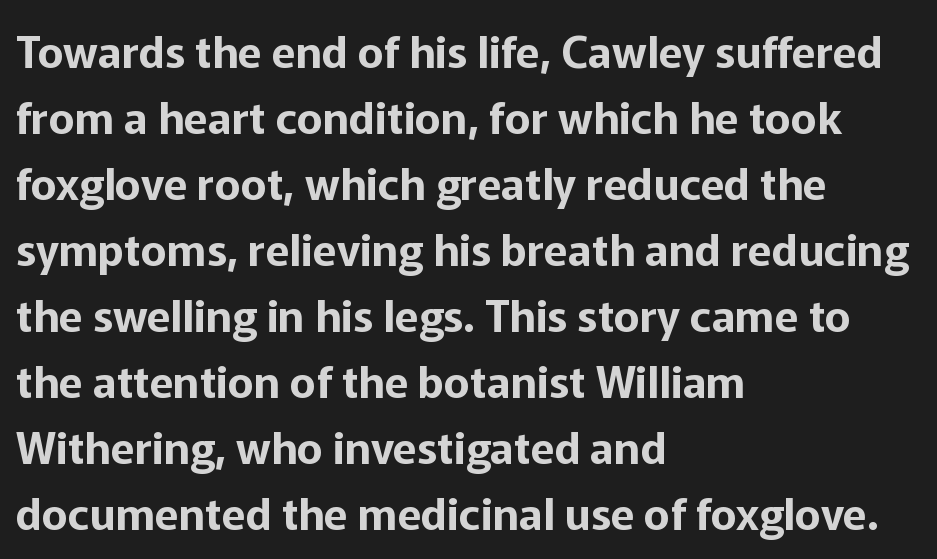
Q: Is the text italic (slanted)? A: No, it is upright.
Q: Is the typeface a serif or a sans-serif typeface? A: Sans-serif.
Q: Is the text underlined? A: No.
Q: How is the paragraph aligned? A: Left-aligned.
Q: Is the spacing between letters normal or unusually wide? A: Normal.
Q: Is the spacing between lines tight, normal or loose? A: Normal.
Q: Width (condensed, normal, or wide)? A: Normal.
Q: Stroke contrast? A: Low.
Q: x-height? A: Medium.
Q: Monospaced? A: No.
